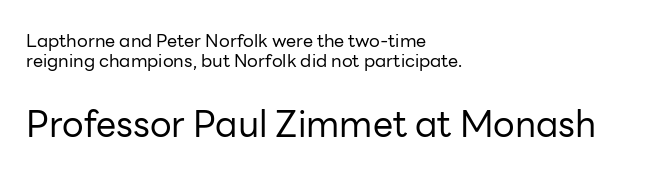
The image shows 36 px regular-weight sans-serif type, upright; set left-aligned, tight line spacing (1.12x), normal letter spacing, not underlined; the second (bottom) block is 2.0x larger; low stroke contrast and a medium x-height.
